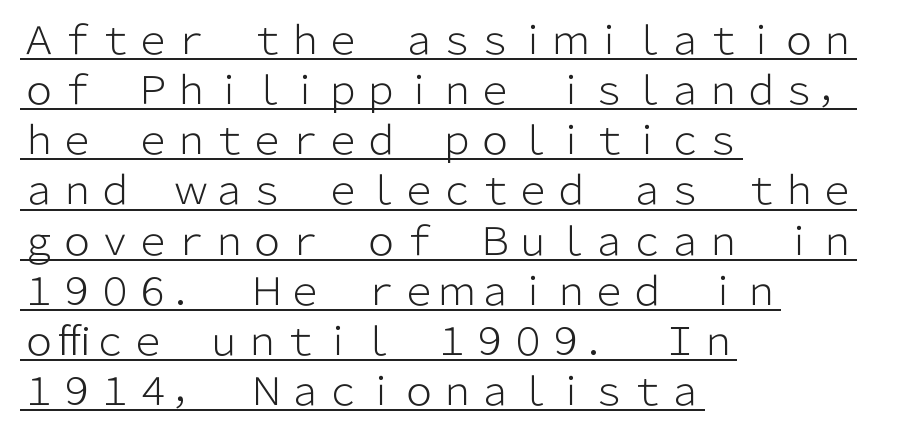
{"serif": "no", "italic": "no", "bold": "no", "weight": "light", "width": "normal", "stroke_contrast": "low", "x_height": "medium", "monospaced": "no", "underline": "yes", "align": "left", "line_spacing": "normal", "line_spacing_ratio": 1.32, "letter_spacing": "normal", "letter_spacing_em": 0.0, "glyph_px": 38}
